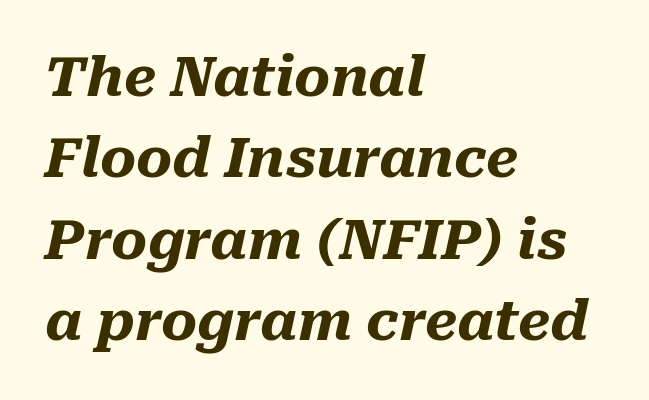
Q: Is the text bold? A: Yes.
Q: Is the text italic (slanted)? A: Yes, it leans right by about 10 degrees.
Q: Is the text underlined? A: No.
Q: How is the paragraph aligned? A: Left-aligned.
Q: Is the spacing between letters normal or unusually wide? A: Normal.
Q: Is the spacing between lines tight, normal or loose? A: Normal.
Q: Width (condensed, normal, or wide)? A: Normal.
Q: Stroke contrast? A: Medium.
Q: x-height? A: Medium.
Q: Monospaced? A: No.
